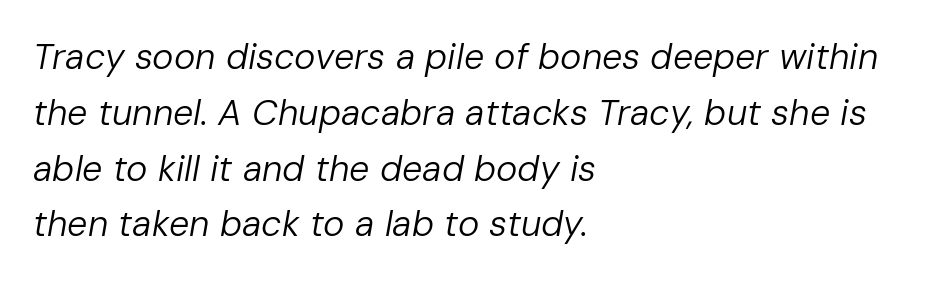
Nothing unusual about the tracking: characters are spaced as the font intends. Think of a printed novel: that variable character pitch is what you see here. The font's italic variant was chosen for this text. The rag falls on the right side of this text block.
